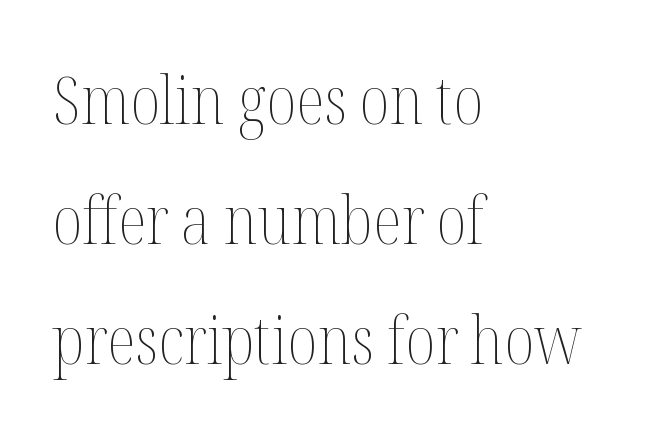
The image shows 67 px thin, condensed type, upright; set left-aligned, line spacing 1.79x, normal letter spacing, not underlined; medium stroke contrast and a medium x-height.
